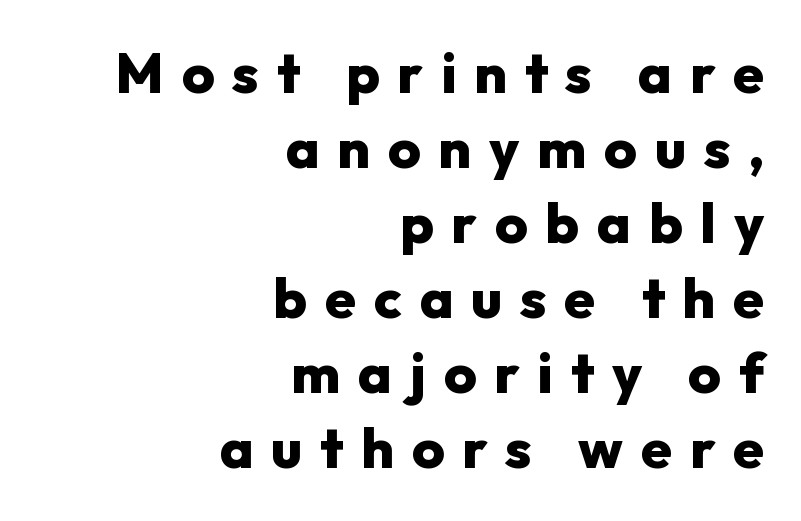
Q: Is the text bold? A: Yes.
Q: Is the text italic (slanted)? A: No, it is upright.
Q: Is the typeface a serif or a sans-serif typeface? A: Sans-serif.
Q: Is the text underlined? A: No.
Q: How is the paragraph aligned? A: Right-aligned.
Q: Is the spacing between letters normal or unusually wide? A: Unusually wide.
Q: Is the spacing between lines tight, normal or loose? A: Normal.
Q: Width (condensed, normal, or wide)? A: Normal.
Q: Stroke contrast? A: Low.
Q: x-height? A: Medium.
Q: Monospaced? A: No.
